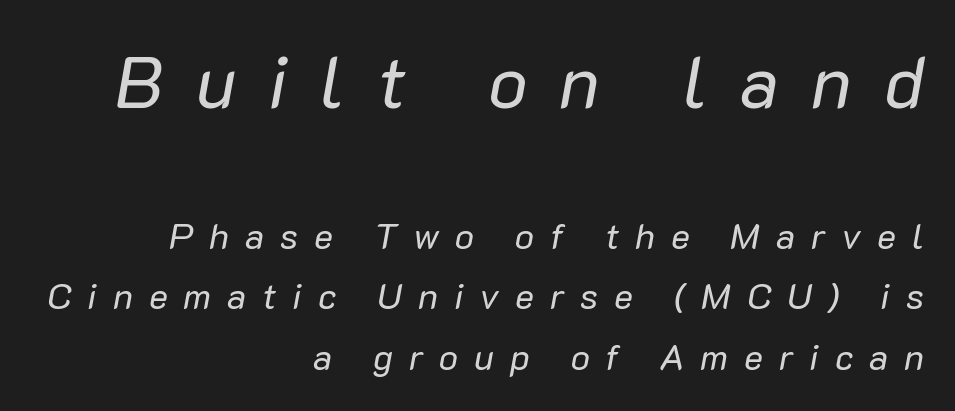
{"italic": "yes", "lean": "right", "slant_degrees": 10, "bold": "no", "weight": "regular", "width": "normal", "stroke_contrast": "low", "x_height": "medium", "monospaced": "no", "underline": "no", "align": "right", "line_spacing": "normal", "line_spacing_ratio": 1.67, "letter_spacing": "wide", "letter_spacing_em": 0.44, "larger_block": "first", "size_ratio": 2.03, "glyph_px": 73}
